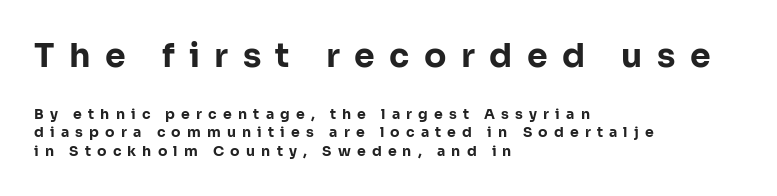
{"serif": "no", "italic": "no", "bold": "yes", "weight": "bold", "width": "normal", "stroke_contrast": "low", "x_height": "medium", "monospaced": "no", "underline": "no", "align": "left", "line_spacing": "normal", "line_spacing_ratio": 1.34, "letter_spacing": "wide", "letter_spacing_em": 0.44, "larger_block": "first", "size_ratio": 2.36, "glyph_px": 33}
